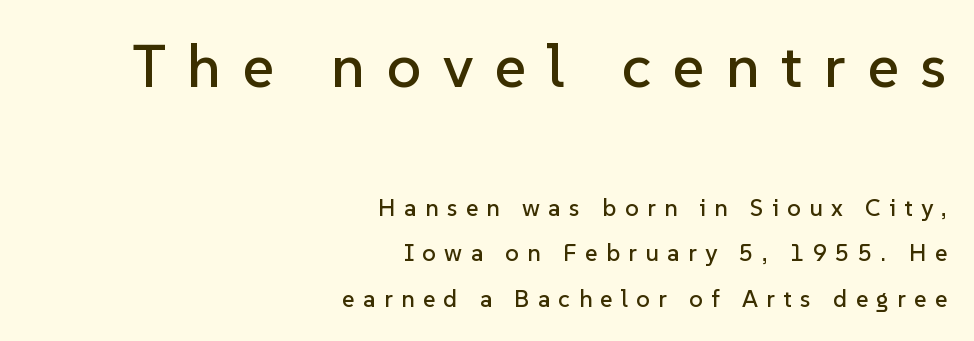
Serif or sans? Sans — the stroke terminals are bare. In this sample the first text group is rendered at the bigger scale. Varying glyph widths throughout — classic text-font behaviour. You could only call the tracking loose — the letters float apart.
